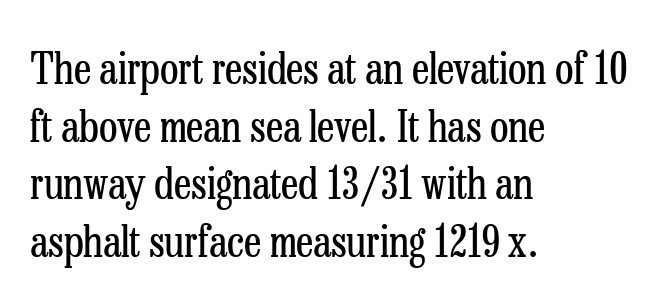
{"serif": "yes", "italic": "no", "bold": "no", "weight": "regular", "width": "condensed", "stroke_contrast": "low", "x_height": "medium", "monospaced": "no", "underline": "no", "align": "left", "line_spacing": "normal", "line_spacing_ratio": 1.34, "letter_spacing": "normal", "letter_spacing_em": 0.0, "glyph_px": 43}
